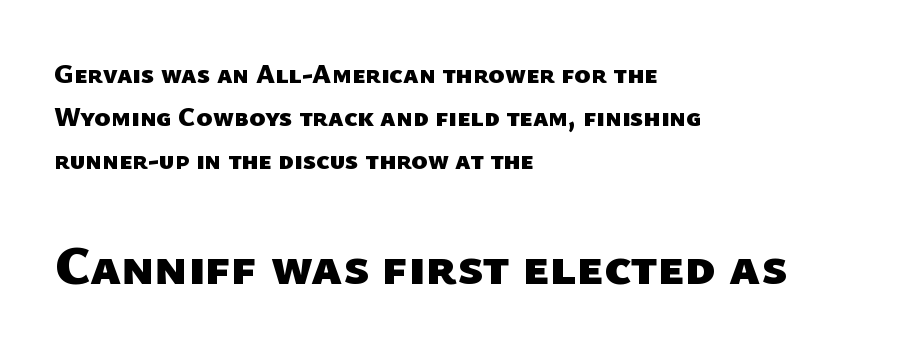
Q: Is the text bold? A: Yes.
Q: Is the typeface a serif or a sans-serif typeface? A: Sans-serif.
Q: Is the text underlined? A: No.
Q: How is the paragraph aligned? A: Left-aligned.
Q: Is the spacing between letters normal or unusually wide? A: Normal.
Q: Is the spacing between lines tight, normal or loose? A: Normal.
Q: Which block of text is set in a larger size, the first (top) or the second (bottom)? A: The second (bottom) one.
Q: Width (condensed, normal, or wide)? A: Normal.
Q: Stroke contrast? A: Low.
Q: x-height? A: Medium.
Q: Monospaced? A: No.
